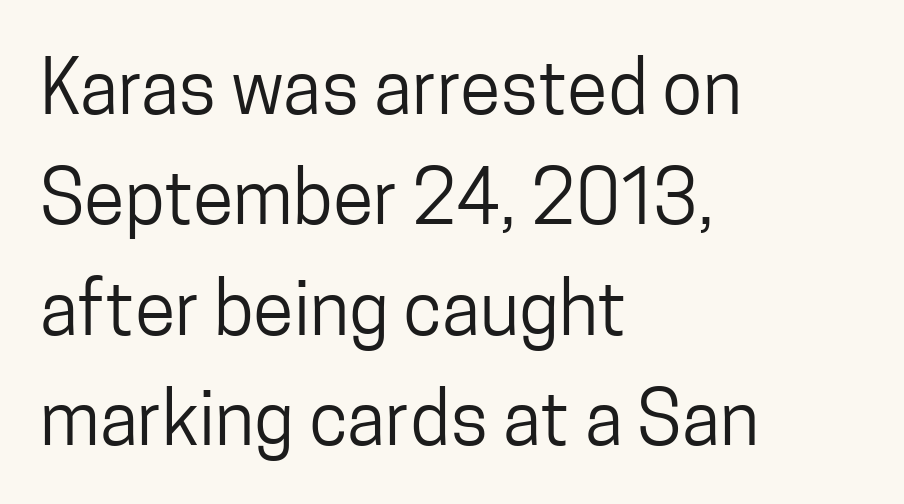
Q: Is the text bold? A: No.
Q: Is the text italic (slanted)? A: No, it is upright.
Q: Is the typeface a serif or a sans-serif typeface? A: Sans-serif.
Q: Is the text underlined? A: No.
Q: How is the paragraph aligned? A: Left-aligned.
Q: Is the spacing between letters normal or unusually wide? A: Normal.
Q: Is the spacing between lines tight, normal or loose? A: Normal.
Q: Width (condensed, normal, or wide)? A: Condensed.
Q: Stroke contrast? A: Low.
Q: x-height? A: Medium.
Q: Monospaced? A: No.
